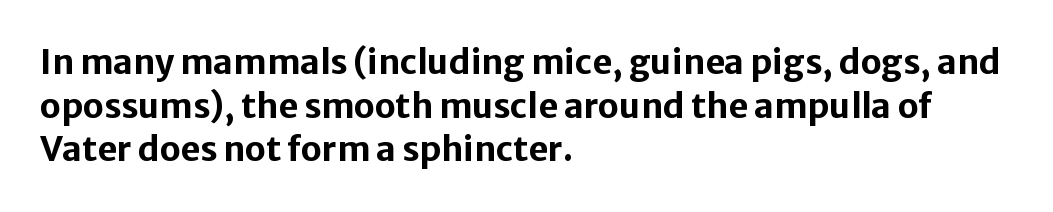
{"serif": "no", "italic": "no", "bold": "yes", "weight": "bold", "width": "normal", "stroke_contrast": "low", "x_height": "medium", "monospaced": "no", "underline": "no", "align": "left", "line_spacing": "normal", "line_spacing_ratio": 1.28, "letter_spacing": "normal", "letter_spacing_em": 0.0, "glyph_px": 34}
